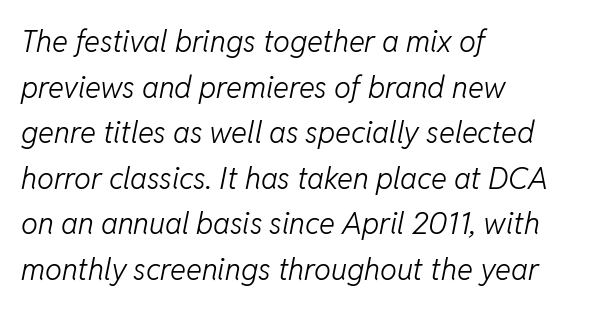
{"italic": "yes", "lean": "right", "slant_degrees": 11, "bold": "no", "weight": "light", "width": "normal", "stroke_contrast": "low", "x_height": "medium", "monospaced": "no", "underline": "no", "align": "left", "line_spacing": "normal", "line_spacing_ratio": 1.52, "letter_spacing": "normal", "letter_spacing_em": 0.0, "glyph_px": 30}
